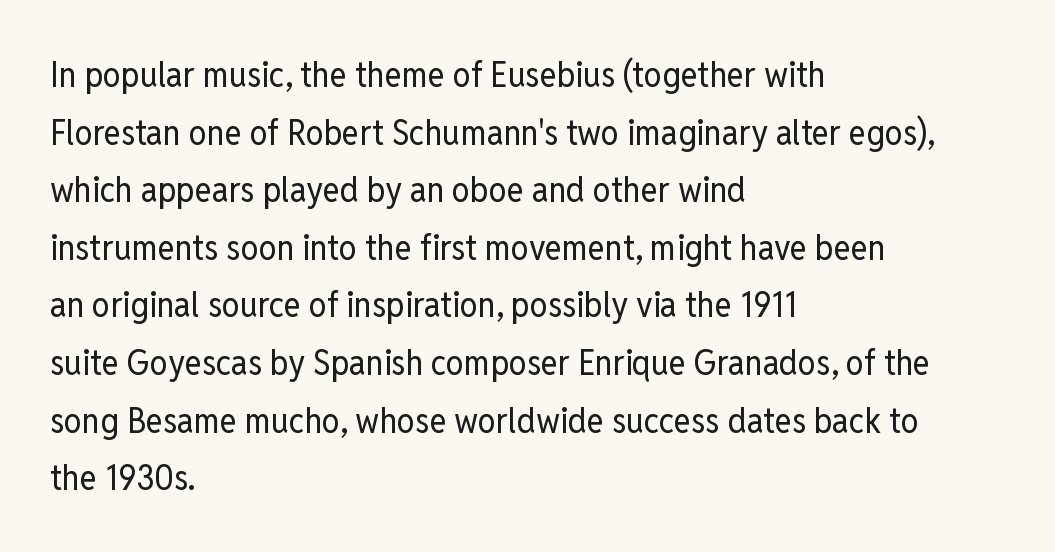
Q: Is the text bold? A: No.
Q: Is the text italic (slanted)? A: No, it is upright.
Q: Is the typeface a serif or a sans-serif typeface? A: Sans-serif.
Q: Is the text underlined? A: No.
Q: How is the paragraph aligned? A: Left-aligned.
Q: Is the spacing between letters normal or unusually wide? A: Normal.
Q: Is the spacing between lines tight, normal or loose? A: Normal.
Q: Width (condensed, normal, or wide)? A: Condensed.
Q: Stroke contrast? A: Low.
Q: x-height? A: Medium.
Q: Monospaced? A: No.
